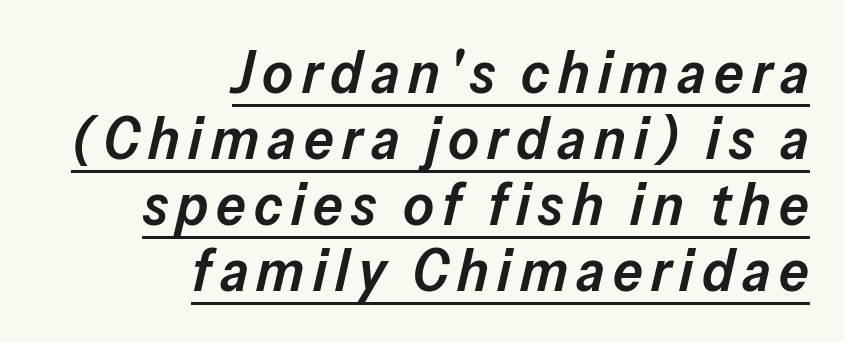
Q: Is the text bold? A: Semi-bold.
Q: Is the text italic (slanted)? A: Yes, it leans right by about 13 degrees.
Q: Is the text underlined? A: Yes.
Q: How is the paragraph aligned? A: Right-aligned.
Q: Is the spacing between lines tight, normal or loose? A: Tight.
Q: Width (condensed, normal, or wide)? A: Normal.
Q: Stroke contrast? A: Low.
Q: x-height? A: Medium.
Q: Monospaced? A: No.
